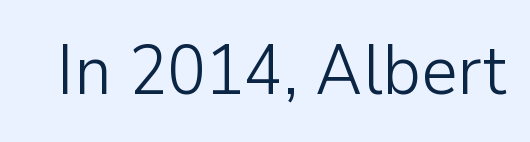
Tracking value appears to be zero — textbook default spacing. In terms of posture, this sample is upright. You can tell from the bare stems that sans-serif type was used. The space beneath each line is pristine and unruled.
